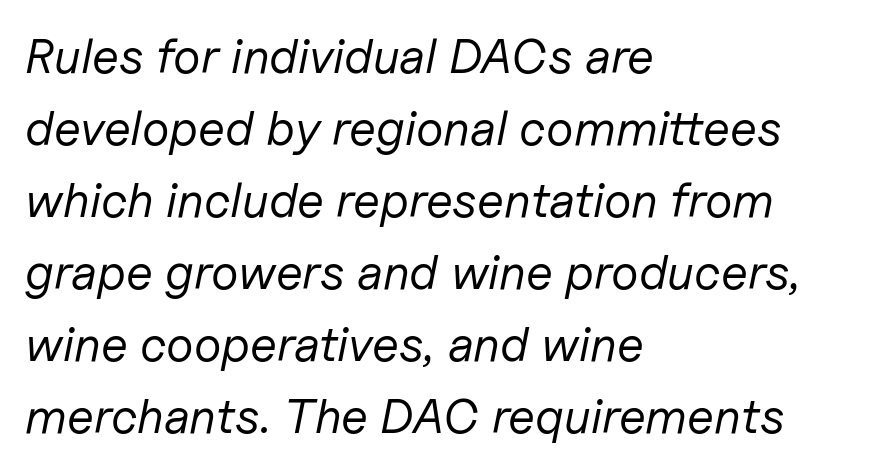
The image shows 49 px regular-weight type, italic (leaning right); set left-aligned, normal line spacing (1.47x), normal letter spacing, not underlined; low stroke contrast and a medium x-height.
